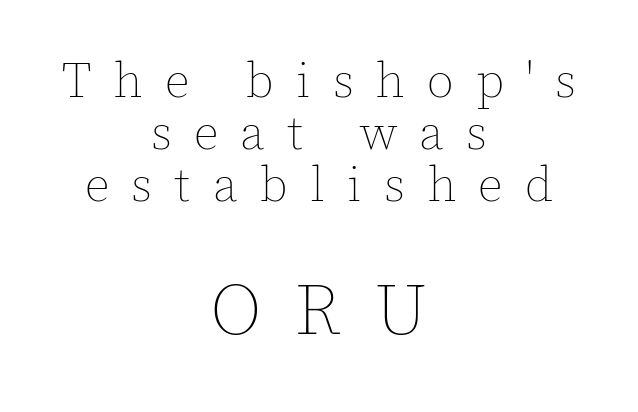
Q: Is the text bold? A: No.
Q: Is the text italic (slanted)? A: No, it is upright.
Q: Is the text underlined? A: No.
Q: How is the paragraph aligned? A: Centered.
Q: Is the spacing between letters normal or unusually wide? A: Unusually wide.
Q: Is the spacing between lines tight, normal or loose? A: Tight.
Q: Which block of text is set in a larger size, the first (top) or the second (bottom)? A: The second (bottom) one.
Q: Width (condensed, normal, or wide)? A: Normal.
Q: x-height? A: Medium.
Q: Monospaced? A: No.
